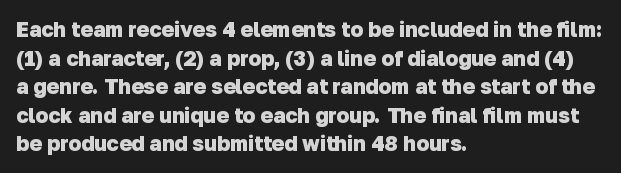
{"bold": "yes", "underline": "no", "align": "left", "line_spacing": "normal", "line_spacing_ratio": 1.36, "letter_spacing": "normal", "letter_spacing_em": 0.0, "glyph_px": 21}
